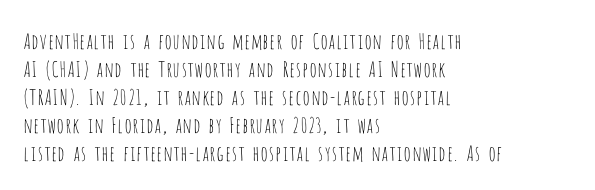
Q: Is the text bold? A: No.
Q: Is the text italic (slanted)? A: No, it is upright.
Q: Is the text underlined? A: No.
Q: How is the paragraph aligned? A: Left-aligned.
Q: Is the spacing between letters normal or unusually wide? A: Normal.
Q: Is the spacing between lines tight, normal or loose? A: Normal.
